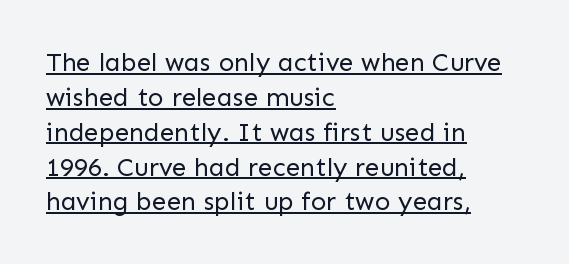
The image shows 26 px text type, upright; set left-aligned, normal line spacing (1.34x), normal letter spacing, underlined.
